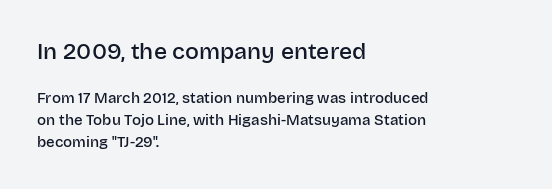
The image shows 23 px text type, upright; set left-aligned, normal line spacing (1.46x), normal letter spacing, not underlined; the first (top) block is 1.53x larger.
